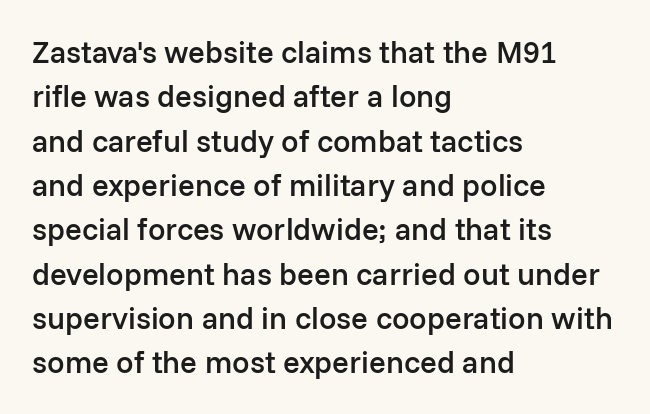
{"serif": "no", "italic": "no", "bold": "semi", "weight": "semibold", "width": "normal", "stroke_contrast": "low", "x_height": "medium", "monospaced": "no", "underline": "no", "align": "left", "line_spacing": "normal", "line_spacing_ratio": 1.43, "letter_spacing": "normal", "letter_spacing_em": 0.0, "glyph_px": 31}
